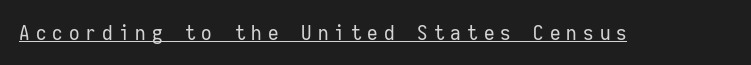
{"italic": "no", "bold": "no", "underline": "yes", "letter_spacing": "wide", "letter_spacing_em": 0.29, "glyph_px": 21}
